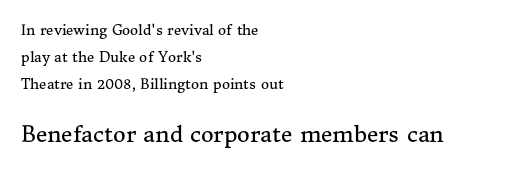
Has an underline been added? It has not. Posture: upright roman. The lines in this sample share a left origin and differ only in where they stop. This block would shrink considerably if given ordinary leading; it's expanded now. Is the type heavy? It reads as light-to-regular instead.
